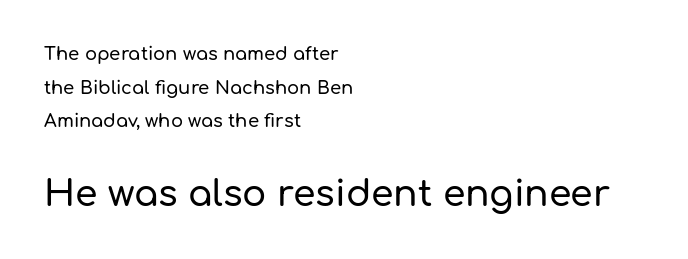
Q: Is the text italic (slanted)? A: No, it is upright.
Q: Is the typeface a serif or a sans-serif typeface? A: Sans-serif.
Q: Is the text underlined? A: No.
Q: How is the paragraph aligned? A: Left-aligned.
Q: Is the spacing between letters normal or unusually wide? A: Normal.
Q: Which block of text is set in a larger size, the first (top) or the second (bottom)? A: The second (bottom) one.
Q: Width (condensed, normal, or wide)? A: Normal.
Q: Stroke contrast? A: Low.
Q: x-height? A: Medium.
Q: Monospaced? A: No.
